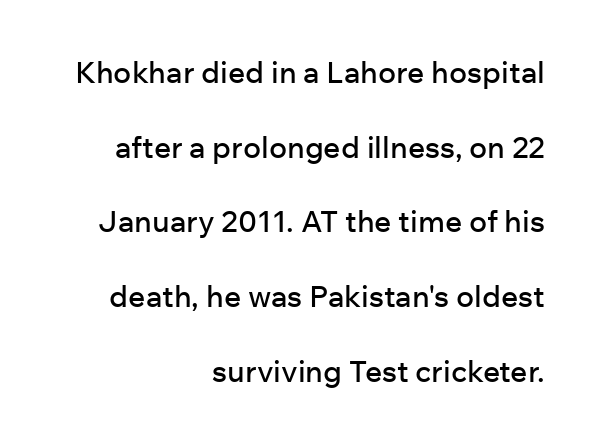
Q: Is the text italic (slanted)? A: No, it is upright.
Q: Is the typeface a serif or a sans-serif typeface? A: Sans-serif.
Q: Is the text underlined? A: No.
Q: How is the paragraph aligned? A: Right-aligned.
Q: Is the spacing between letters normal or unusually wide? A: Normal.
Q: Is the spacing between lines tight, normal or loose? A: Loose.
Q: Width (condensed, normal, or wide)? A: Normal.
Q: Stroke contrast? A: Low.
Q: x-height? A: Medium.
Q: Monospaced? A: No.
